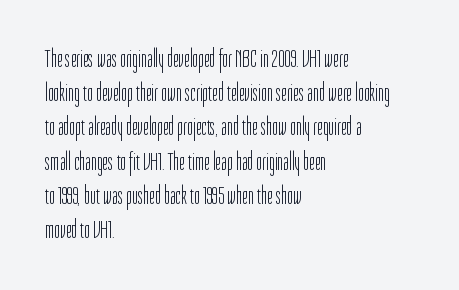
Q: Is the text bold? A: No.
Q: Is the text italic (slanted)? A: No, it is upright.
Q: Is the text underlined? A: No.
Q: How is the paragraph aligned? A: Left-aligned.
Q: Is the spacing between letters normal or unusually wide? A: Normal.
Q: Is the spacing between lines tight, normal or loose? A: Normal.
